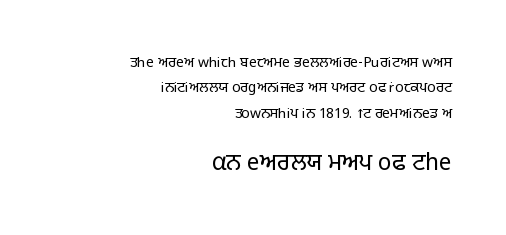
{"italic": "no", "bold": "no", "underline": "no", "align": "right", "line_spacing_ratio": 1.81, "letter_spacing": "normal", "letter_spacing_em": 0.0, "larger_block": "second", "size_ratio": 1.64, "glyph_px": 23}
